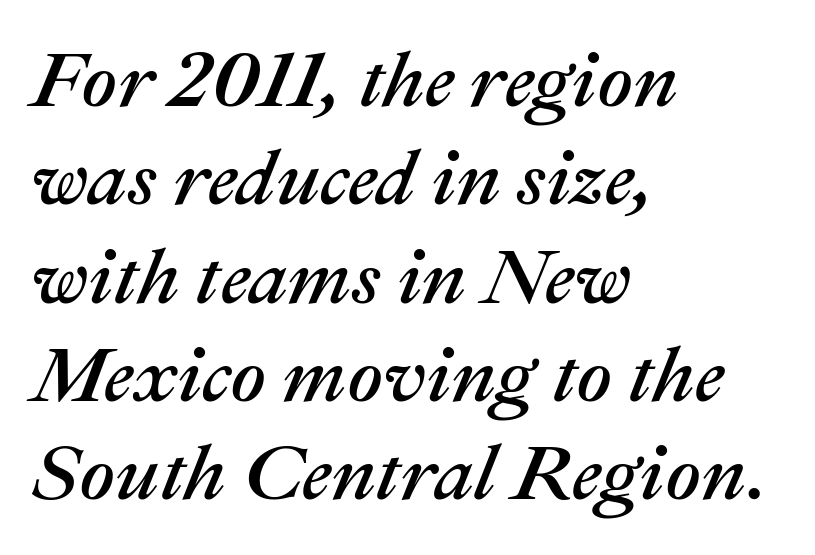
The image shows 78 px text type, italic (leaning right); set left-aligned, normal line spacing (1.26x), normal letter spacing, not underlined; medium stroke contrast and a medium x-height.
